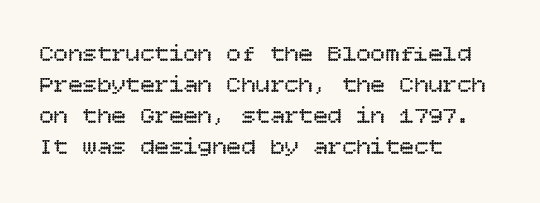
{"italic": "no", "bold": "no", "underline": "no", "align": "left", "line_spacing": "normal", "line_spacing_ratio": 1.29, "letter_spacing": "normal", "letter_spacing_em": 0.0, "glyph_px": 24}
